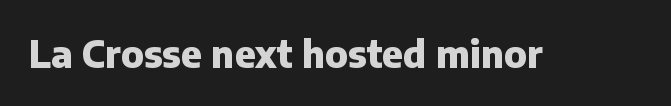
The image shows 37 px heavy sans-serif type, upright; set normal letter spacing, not underlined; low stroke contrast and a medium x-height.
